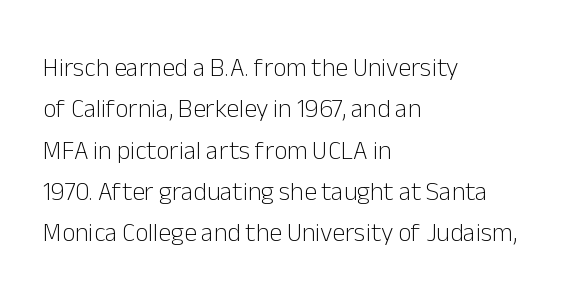
The image shows 26 px text type, upright; set left-aligned, normal line spacing (1.59x), normal letter spacing, not underlined.
